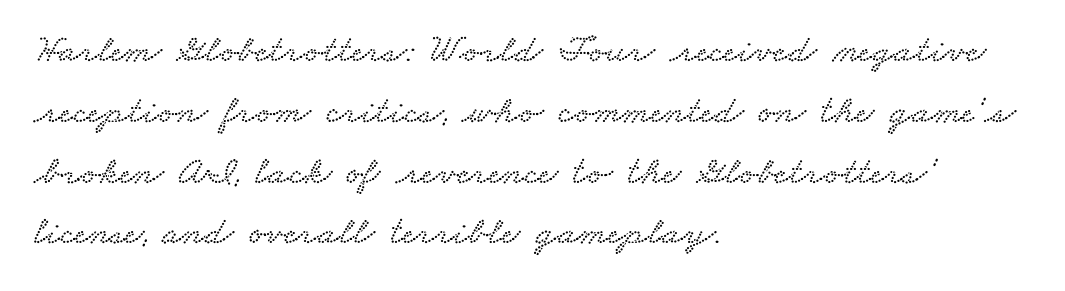
{"serif": "yes", "width": "wide", "stroke_contrast": "low", "x_height": "small", "monospaced": "no", "underline": "no", "align": "left", "line_spacing": "normal", "line_spacing_ratio": 1.52, "letter_spacing": "normal", "letter_spacing_em": 0.0, "glyph_px": 40}
